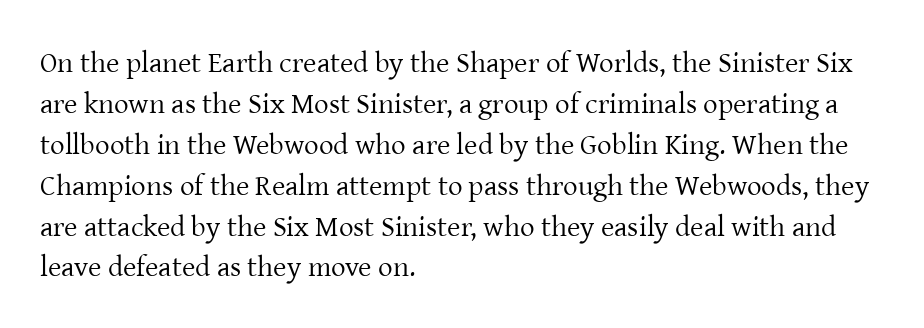
The image shows 29 px regular-weight serif type, upright; set left-aligned, normal line spacing (1.41x), normal letter spacing, not underlined; low stroke contrast and a medium x-height.
